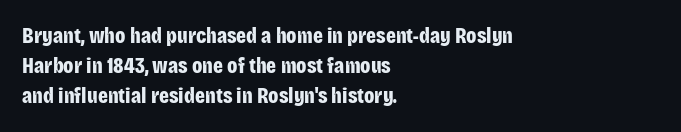
Q: Is the text bold? A: Yes.
Q: Is the text italic (slanted)? A: No, it is upright.
Q: Is the text underlined? A: No.
Q: How is the paragraph aligned? A: Left-aligned.
Q: Is the spacing between letters normal or unusually wide? A: Normal.
Q: Is the spacing between lines tight, normal or loose? A: Normal.
